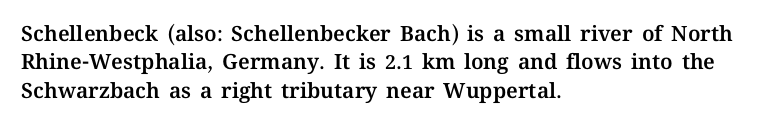
Posture: upright roman. The foot of each line stays bare and open. The passage shown stacks its lines at a standard gap. Alignment: flush left. The horizontal fit of the characters is conventional and even.
